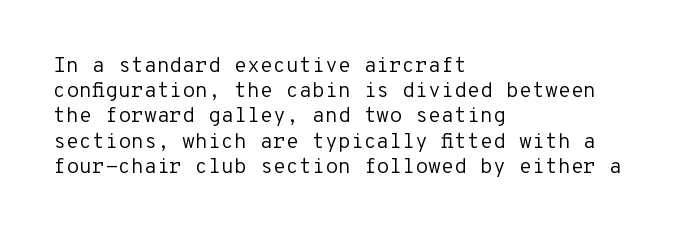
The letterforms sit shoulder to shoulder at normal distance. Typeset ragged right — the left edge is the straight one. The lettering holds an erect, upright posture throughout. Vertical stems look standard width or narrower in stroke. Beneath every word, the page is bare.
